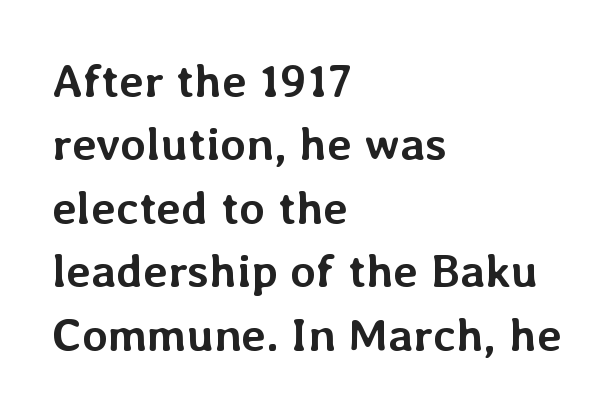
The image shows 47 px semibold type, upright; set left-aligned, normal line spacing (1.35x), normal letter spacing, not underlined; low stroke contrast and a medium x-height.
